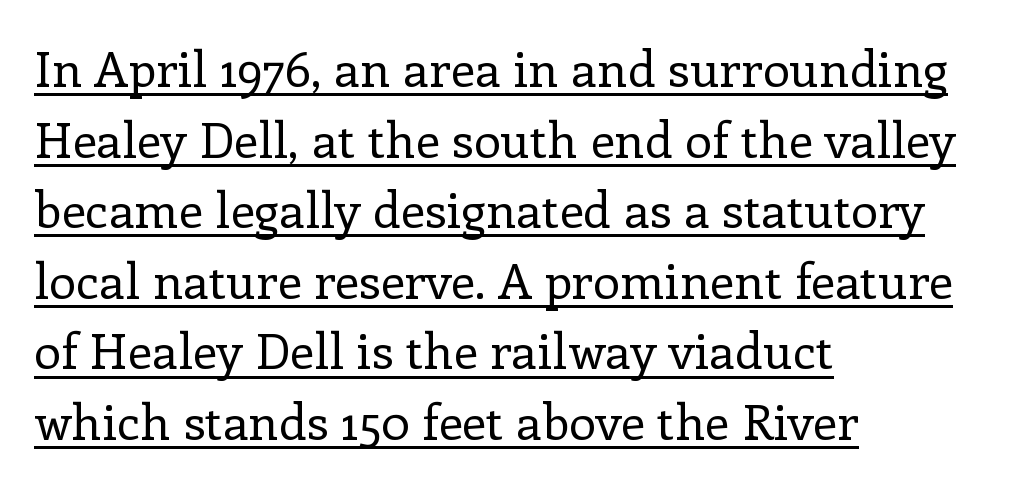
{"serif": "yes", "italic": "no", "bold": "no", "weight": "regular", "width": "normal", "stroke_contrast": "low", "x_height": "medium", "monospaced": "no", "underline": "yes", "align": "left", "line_spacing": "normal", "line_spacing_ratio": 1.44, "letter_spacing": "normal", "letter_spacing_em": 0.0, "glyph_px": 49}
